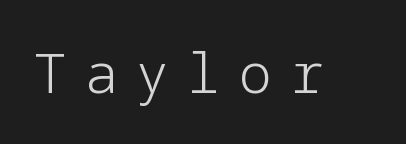
The image shows 55 px light sans-serif type, upright; set unusually wide letter spacing (+0.33 em), not underlined; low stroke contrast and a medium x-height.
